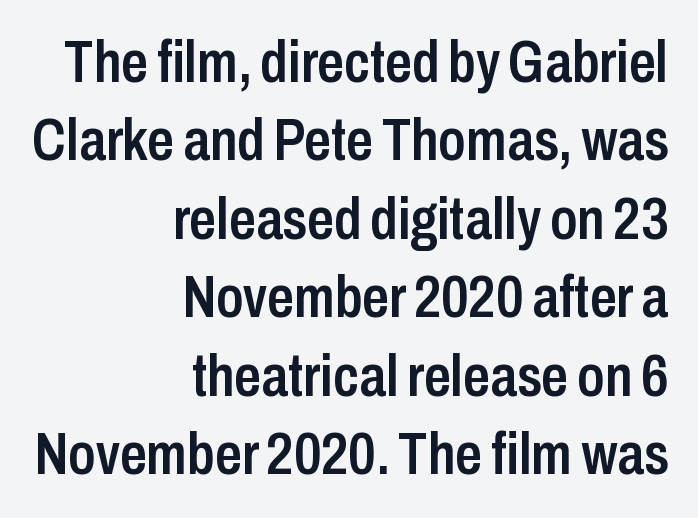
Q: Is the text bold? A: Semi-bold.
Q: Is the text italic (slanted)? A: No, it is upright.
Q: Is the typeface a serif or a sans-serif typeface? A: Sans-serif.
Q: Is the text underlined? A: No.
Q: How is the paragraph aligned? A: Right-aligned.
Q: Is the spacing between letters normal or unusually wide? A: Normal.
Q: Is the spacing between lines tight, normal or loose? A: Normal.
Q: Width (condensed, normal, or wide)? A: Condensed.
Q: Stroke contrast? A: Low.
Q: x-height? A: Medium.
Q: Monospaced? A: No.
